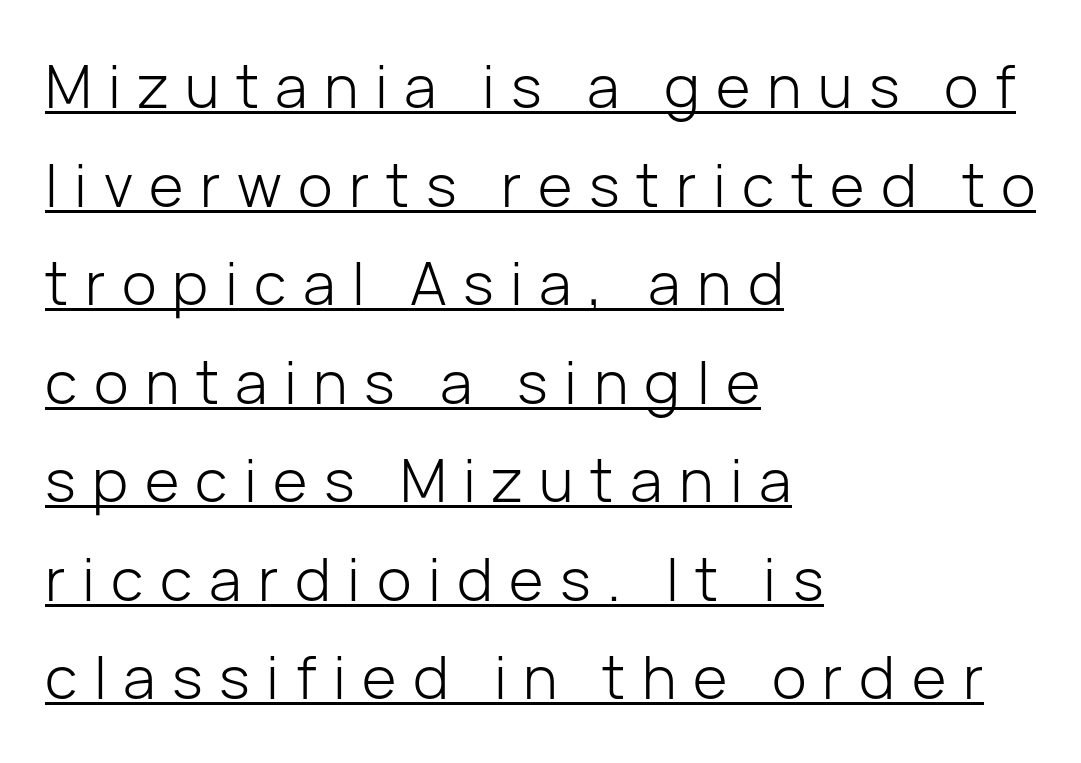
Interline gaps are of average width in this sample. A typesetter would label this face a sans. The rendered words wear a rule along their underside. The letters advance in unequal steps, a hallmark of proportional type.
